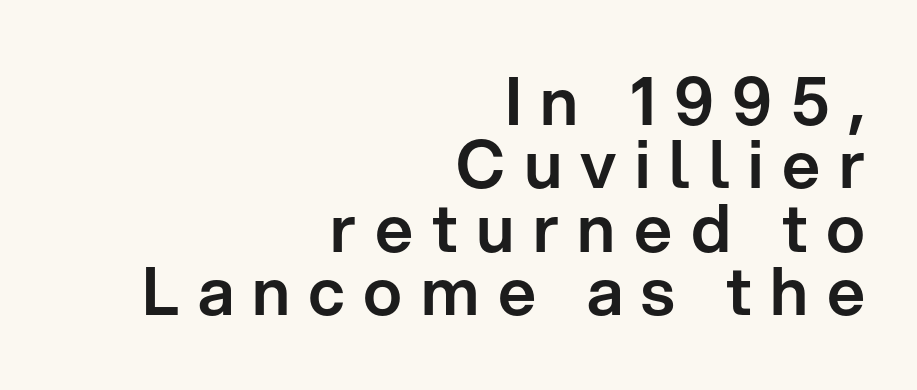
{"serif": "no", "italic": "no", "width": "normal", "stroke_contrast": "low", "x_height": "medium", "monospaced": "no", "underline": "no", "align": "right", "line_spacing": "tight", "line_spacing_ratio": 0.96, "letter_spacing": "wide", "letter_spacing_em": 0.28, "glyph_px": 66}
